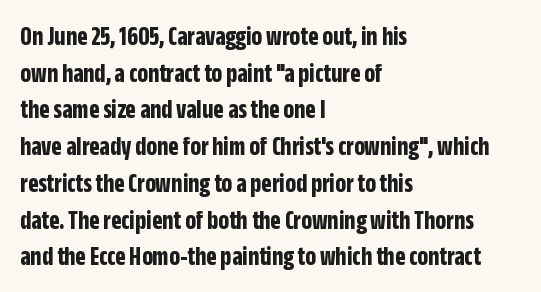
The image shows 27 px bold type, upright; set left-aligned, normal line spacing (1.36x), normal letter spacing, not underlined.
